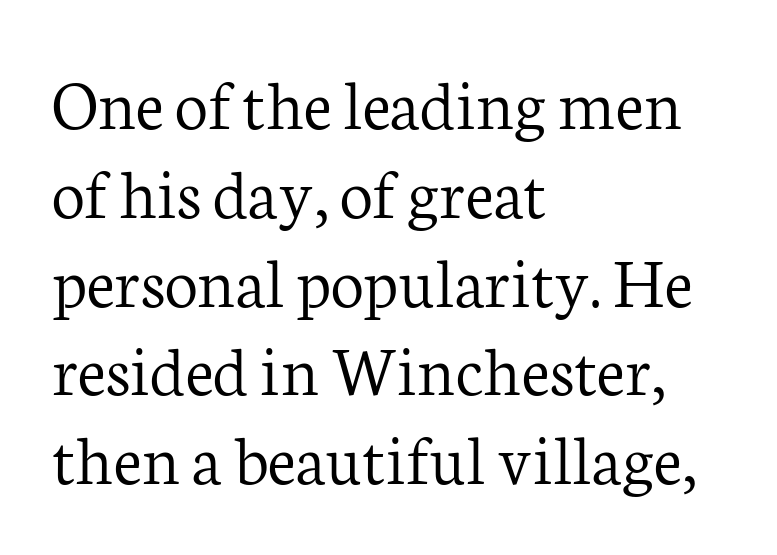
{"serif": "yes", "italic": "no", "bold": "no", "weight": "light", "width": "normal", "stroke_contrast": "low", "x_height": "medium", "monospaced": "no", "underline": "no", "align": "left", "line_spacing_ratio": 1.2, "letter_spacing": "normal", "letter_spacing_em": 0.0, "glyph_px": 74}
